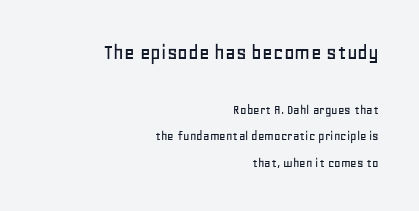
Bare-footed words on every line. In terms of posture, this sample is upright. Whoever set this made the first block the dominant, larger element. Reading down the block, your eye finds every line finishing at a fixed right position. There is no visible air inserted between adjacent glyphs.
